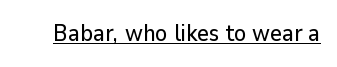
Q: Is the text italic (slanted)? A: No, it is upright.
Q: Is the text underlined? A: Yes.
Q: Is the spacing between letters normal or unusually wide? A: Normal.
